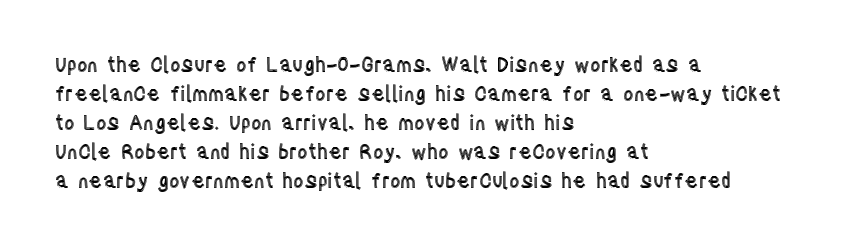
The image shows 20 px text type, upright; set left-aligned, normal line spacing (1.45x), normal letter spacing, not underlined.
